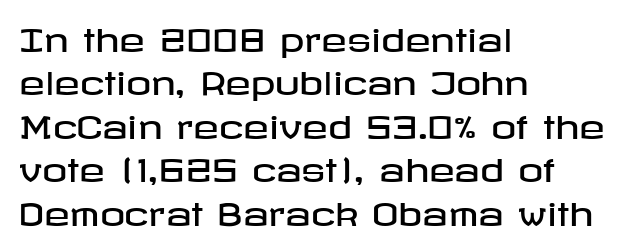
Q: Is the text italic (slanted)? A: No, it is upright.
Q: Is the typeface a serif or a sans-serif typeface? A: Sans-serif.
Q: Is the text underlined? A: No.
Q: How is the paragraph aligned? A: Left-aligned.
Q: Is the spacing between letters normal or unusually wide? A: Normal.
Q: Is the spacing between lines tight, normal or loose? A: Normal.
Q: Width (condensed, normal, or wide)? A: Wide.
Q: Stroke contrast? A: Low.
Q: x-height? A: Medium.
